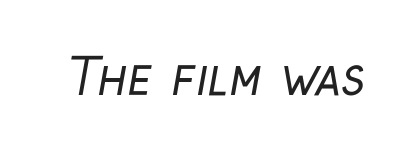
{"serif": "no", "bold": "no", "weight": "regular", "width": "condensed", "stroke_contrast": "low", "x_height": "medium", "monospaced": "no", "underline": "no", "letter_spacing": "normal", "letter_spacing_em": 0.0, "glyph_px": 49}
